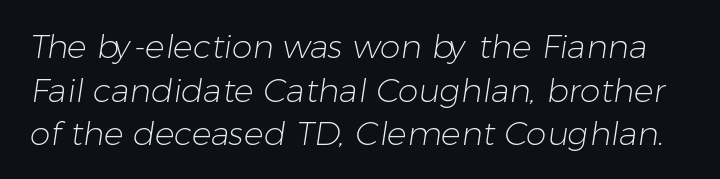
The passage shown is typed in a proportional face where columns would drift. This sample keeps an unexceptional amount of space between lines. Type without underlining. These glyphs show unthickened strokes, regular width or finer. Caption: standard tracking, unaltered.
